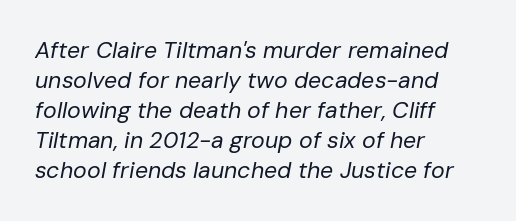
Slanted lettering throughout. The string is rendered with underlining switched off. Tracking here is standard; glyphs follow each other at the usual distance. The typesetting does not lean heavy: it is not bold.
